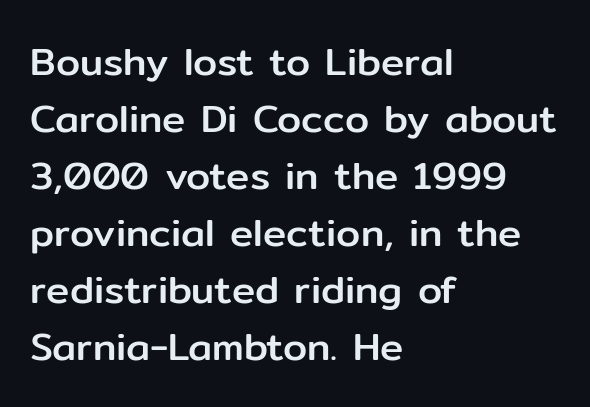
Bare-footed words on every line. Observe the absence of serifs on each vertical stroke in this sample. Upright lettering throughout. The rendering uses natural spacing where letterforms have individual widths.
